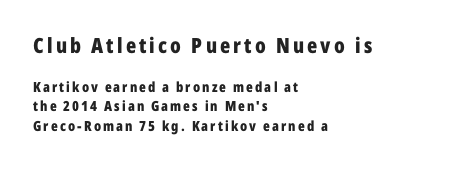
The image shows 21 px bold type, upright; set left-aligned, normal line spacing (1.39x), not underlined; the first (top) block is 1.5x larger.
